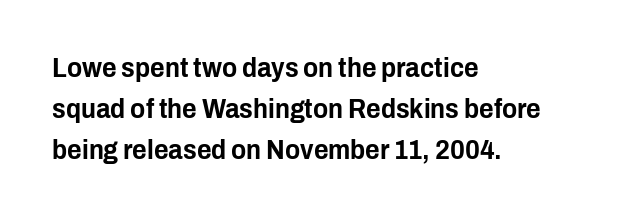
{"serif": "no", "italic": "no", "width": "condensed", "stroke_contrast": "low", "x_height": "medium", "monospaced": "no", "underline": "no", "align": "left", "line_spacing": "normal", "line_spacing_ratio": 1.46, "letter_spacing": "normal", "letter_spacing_em": 0.0, "glyph_px": 28}
